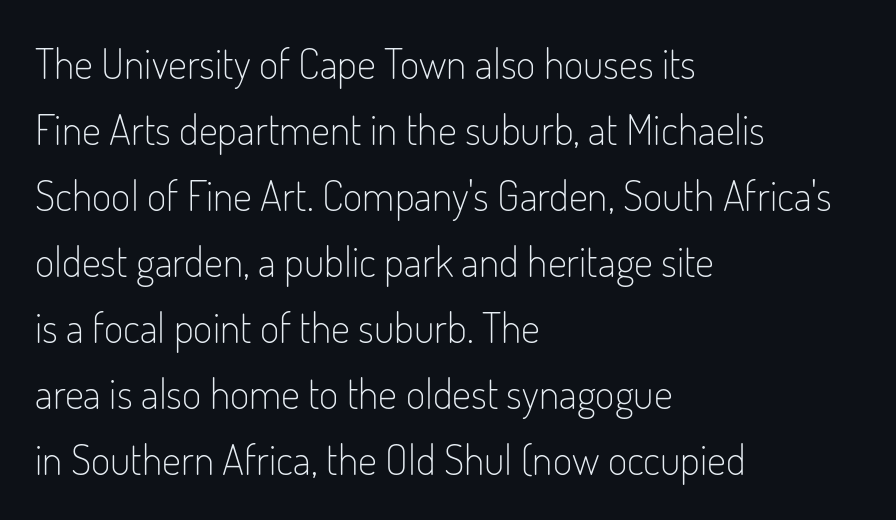
Q: Is the text bold? A: No.
Q: Is the text italic (slanted)? A: No, it is upright.
Q: Is the typeface a serif or a sans-serif typeface? A: Sans-serif.
Q: Is the text underlined? A: No.
Q: How is the paragraph aligned? A: Left-aligned.
Q: Is the spacing between letters normal or unusually wide? A: Normal.
Q: Is the spacing between lines tight, normal or loose? A: Normal.
Q: Width (condensed, normal, or wide)? A: Condensed.
Q: Stroke contrast? A: Low.
Q: x-height? A: Small.
Q: Monospaced? A: No.
